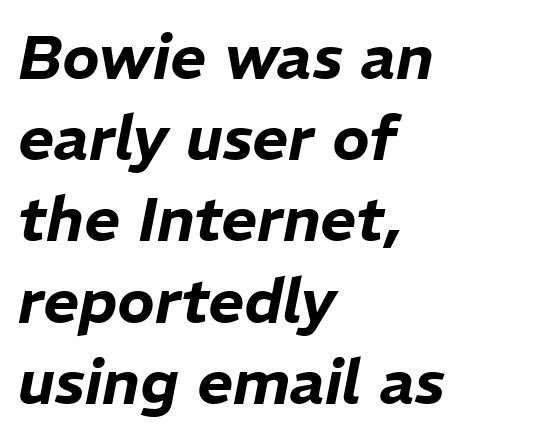
Q: Is the text italic (slanted)? A: Yes, it leans right by about 11 degrees.
Q: Is the text underlined? A: No.
Q: How is the paragraph aligned? A: Left-aligned.
Q: Is the spacing between letters normal or unusually wide? A: Normal.
Q: Is the spacing between lines tight, normal or loose? A: Normal.
Q: Width (condensed, normal, or wide)? A: Normal.
Q: Stroke contrast? A: Low.
Q: x-height? A: Medium.
Q: Monospaced? A: No.
